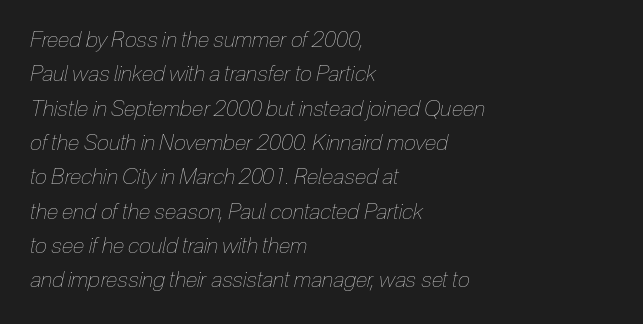
{"italic": "yes", "lean": "right", "slant_degrees": 12, "bold": "no", "underline": "no", "align": "left", "line_spacing": "normal", "line_spacing_ratio": 1.56, "letter_spacing": "normal", "letter_spacing_em": 0.0, "glyph_px": 22}
